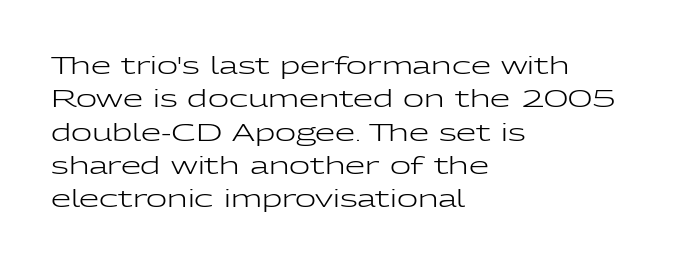
Q: Is the text bold? A: No.
Q: Is the text italic (slanted)? A: No, it is upright.
Q: Is the text underlined? A: No.
Q: How is the paragraph aligned? A: Left-aligned.
Q: Is the spacing between letters normal or unusually wide? A: Normal.
Q: Is the spacing between lines tight, normal or loose? A: Normal.
